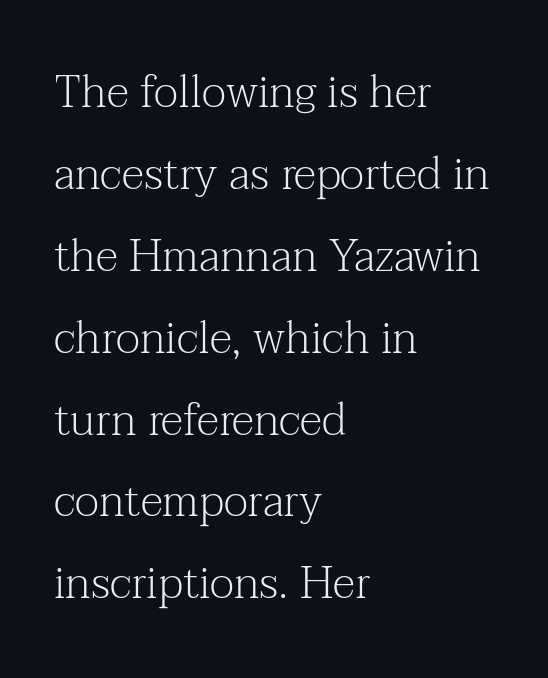
The image shows 45 px light serif type, upright; set left-aligned, line spacing 1.82x, normal letter spacing, not underlined; medium stroke contrast and a medium x-height.
